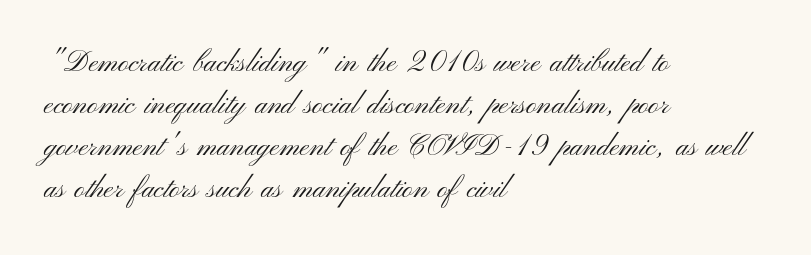
The image shows 29 px light, wide sans-serif type; set left-aligned, normal line spacing (1.45x), normal letter spacing, not underlined; medium stroke contrast and a small x-height.
